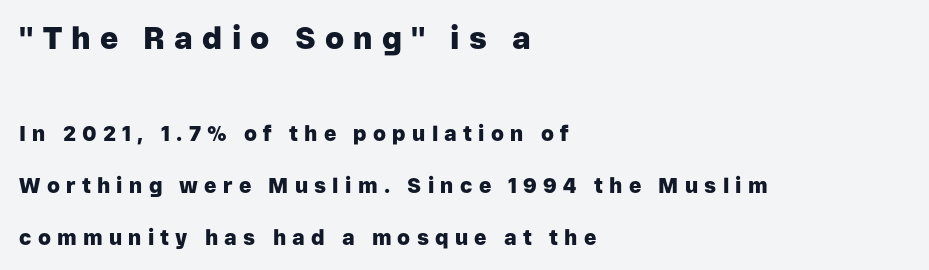
The image shows 31 px heavy sans-serif type, upright; set left-aligned, loose line spacing (2.48x), unusually wide letter spacing (+0.3 em), not underlined; the first (top) block is 1.48x larger; low stroke contrast and a medium x-height.
